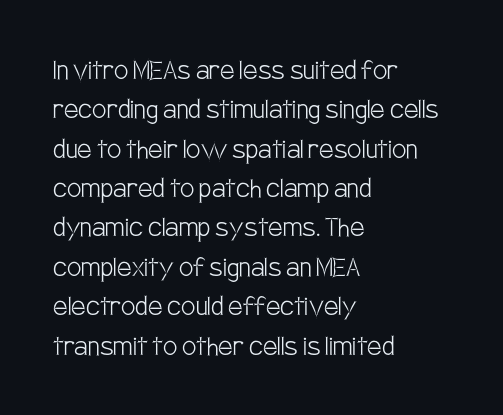
Q: Is the text bold? A: No.
Q: Is the text italic (slanted)? A: No, it is upright.
Q: Is the typeface a serif or a sans-serif typeface? A: Sans-serif.
Q: Is the text underlined? A: No.
Q: How is the paragraph aligned? A: Left-aligned.
Q: Is the spacing between letters normal or unusually wide? A: Normal.
Q: Width (condensed, normal, or wide)? A: Condensed.
Q: Stroke contrast? A: Low.
Q: x-height? A: Large.
Q: Monospaced? A: No.
